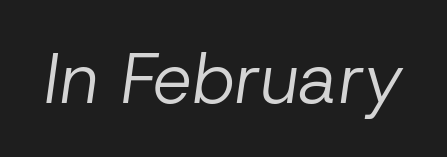
No extra ink here — the face is not bold. Note the varied advance widths — an 'i' is clearly narrower than an 'm'. The baseline area is clear. Here the glyphs are tracked normally, forming tight word shapes. Every character sits at an angle, as italics do.
